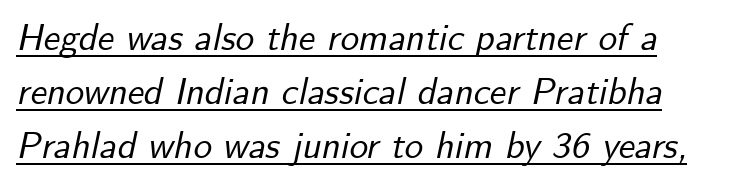
{"italic": "yes", "lean": "right", "slant_degrees": 12, "width": "normal", "stroke_contrast": "low", "x_height": "small", "monospaced": "no", "underline": "yes", "align": "left", "line_spacing": "normal", "line_spacing_ratio": 1.46, "letter_spacing": "normal", "letter_spacing_em": 0.0, "glyph_px": 37}
